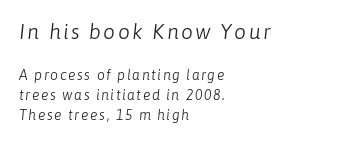
The image shows 21 px text type, italic (leaning right); set left-aligned, normal line spacing (1.44x), not underlined; the first (top) block is 1.5x larger.
